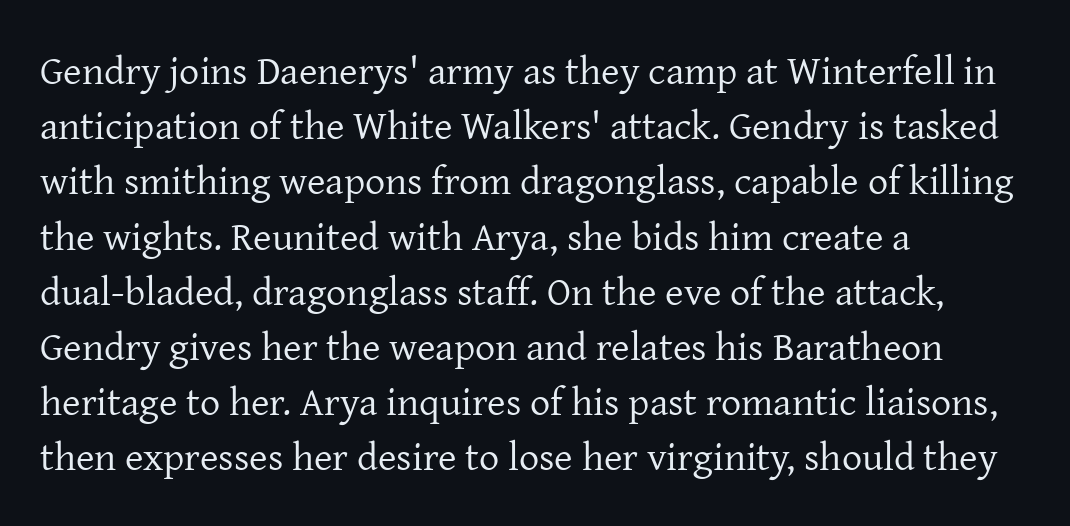
The image shows 40 px regular-weight serif type, upright; set left-aligned, normal line spacing (1.38x), normal letter spacing, not underlined; low stroke contrast and a medium x-height.
